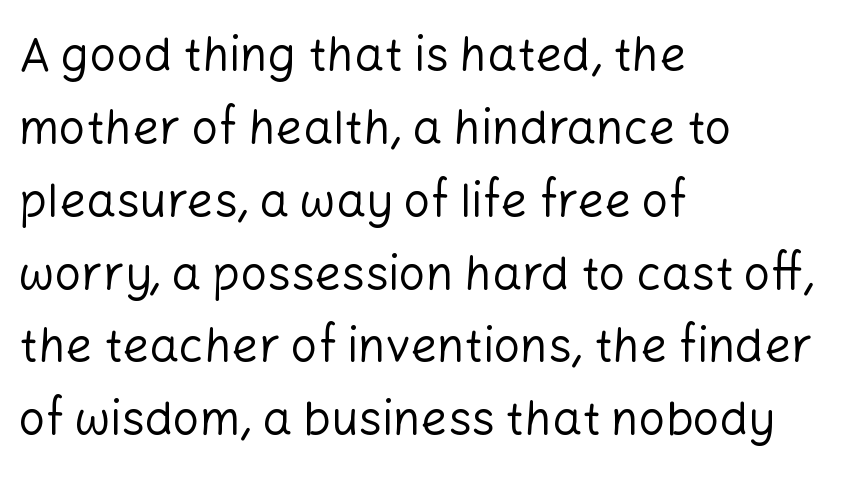
Q: Is the text bold? A: No.
Q: Is the text italic (slanted)? A: No, it is upright.
Q: Is the typeface a serif or a sans-serif typeface? A: Sans-serif.
Q: Is the text underlined? A: No.
Q: How is the paragraph aligned? A: Left-aligned.
Q: Is the spacing between letters normal or unusually wide? A: Normal.
Q: Is the spacing between lines tight, normal or loose? A: Normal.
Q: Width (condensed, normal, or wide)? A: Normal.
Q: Stroke contrast? A: Low.
Q: x-height? A: Medium.
Q: Monospaced? A: No.
